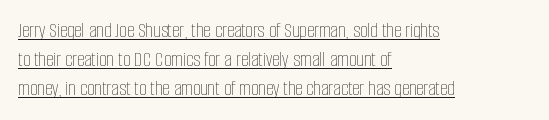
Q: Is the text bold? A: No.
Q: Is the text italic (slanted)? A: No, it is upright.
Q: Is the text underlined? A: Yes.
Q: How is the paragraph aligned? A: Left-aligned.
Q: Is the spacing between letters normal or unusually wide? A: Normal.
Q: Is the spacing between lines tight, normal or loose? A: Normal.
